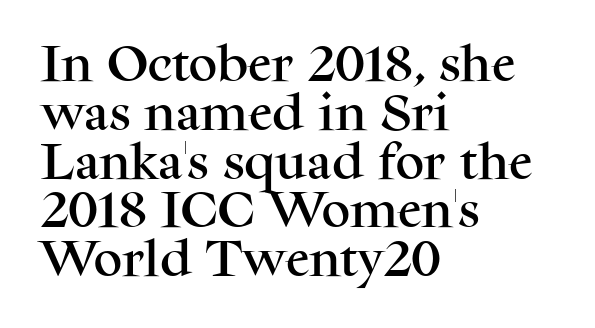
Where is the straight margin? On the left. The zone under the glyphs is completely vacant. Nothing unusual about the tracking: characters are spaced as the font intends. These lines are rendered in a variable-pitch font.
